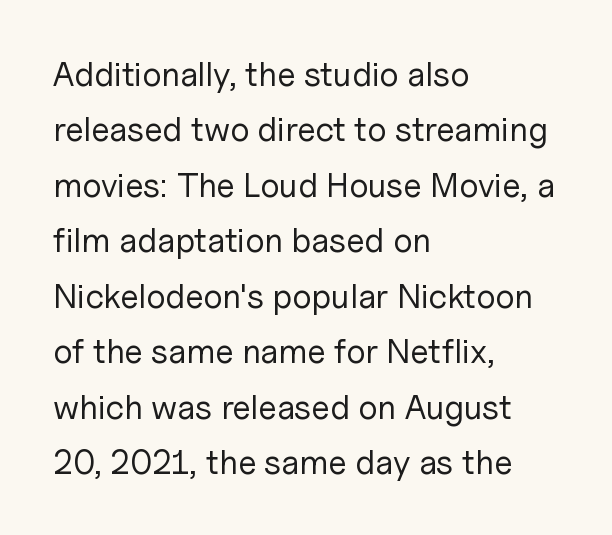
Q: Is the text bold? A: No.
Q: Is the text italic (slanted)? A: No, it is upright.
Q: Is the typeface a serif or a sans-serif typeface? A: Sans-serif.
Q: Is the text underlined? A: No.
Q: How is the paragraph aligned? A: Left-aligned.
Q: Is the spacing between letters normal or unusually wide? A: Normal.
Q: Is the spacing between lines tight, normal or loose? A: Normal.
Q: Width (condensed, normal, or wide)? A: Normal.
Q: Stroke contrast? A: Low.
Q: x-height? A: Medium.
Q: Monospaced? A: No.
